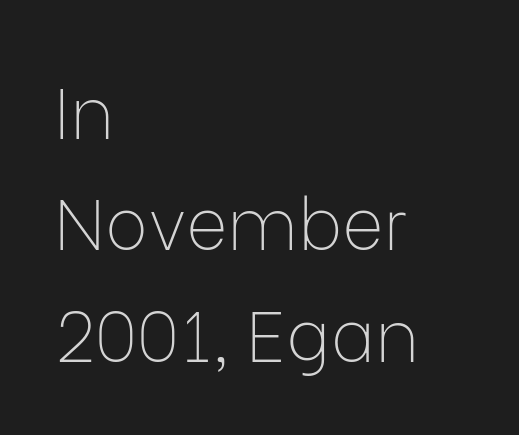
{"serif": "no", "italic": "no", "bold": "no", "weight": "thin", "width": "normal", "stroke_contrast": "low", "x_height": "medium", "monospaced": "no", "underline": "no", "align": "left", "line_spacing": "normal", "line_spacing_ratio": 1.57, "letter_spacing": "normal", "letter_spacing_em": 0.0, "glyph_px": 71}
